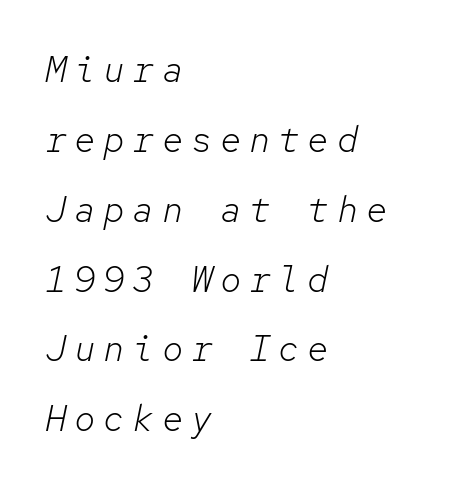
{"italic": "yes", "lean": "right", "slant_degrees": 12, "bold": "no", "weight": "light", "width": "normal", "stroke_contrast": "low", "x_height": "medium", "monospaced": "yes", "underline": "no", "align": "left", "line_spacing": "loose", "line_spacing_ratio": 1.94, "letter_spacing": "wide", "letter_spacing_em": 0.21, "glyph_px": 36}
